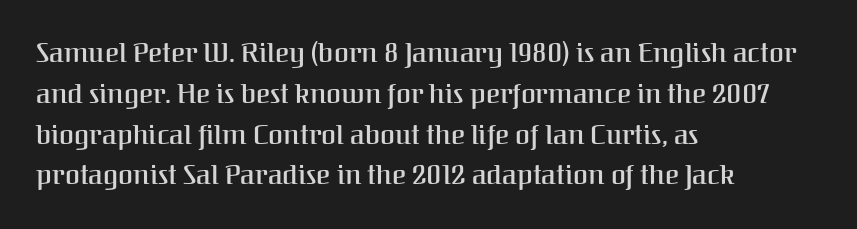
Q: Is the text bold? A: Semi-bold.
Q: Is the text italic (slanted)? A: No, it is upright.
Q: Is the text underlined? A: No.
Q: How is the paragraph aligned? A: Left-aligned.
Q: Is the spacing between letters normal or unusually wide? A: Normal.
Q: Is the spacing between lines tight, normal or loose? A: Normal.
